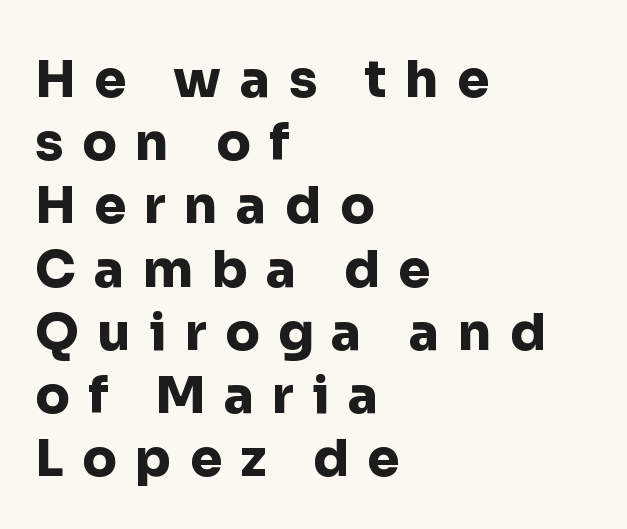
The image shows 51 px heavy sans-serif type, upright; set left-aligned, line spacing 1.24x, unusually wide letter spacing (+0.36 em), not underlined; low stroke contrast and a medium x-height.
